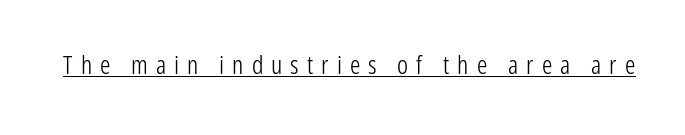
{"italic": "no", "bold": "no", "underline": "yes", "letter_spacing": "wide", "letter_spacing_em": 0.31, "glyph_px": 26}
